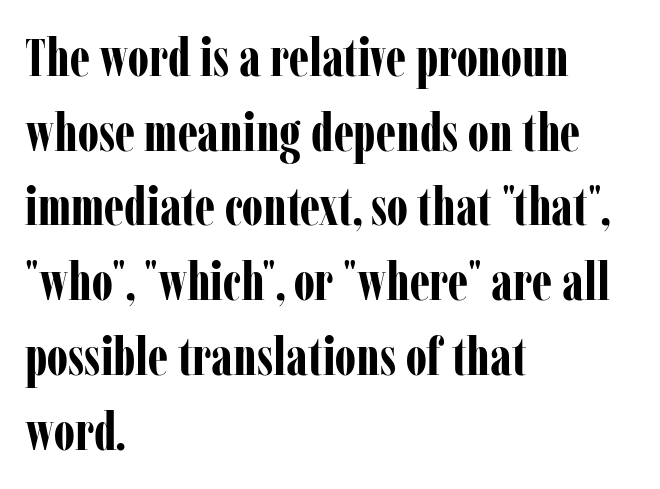
The image shows 53 px bold, condensed serif type, upright; set left-aligned, normal line spacing (1.41x), normal letter spacing, not underlined; low stroke contrast and a medium x-height.
